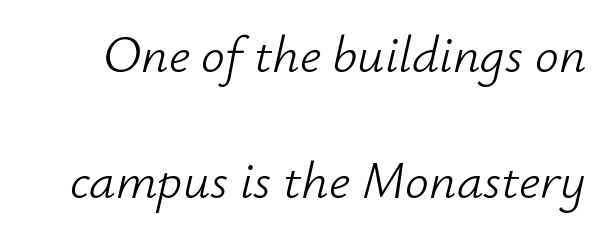
{"italic": "yes", "lean": "right", "slant_degrees": 12, "bold": "no", "weight": "light", "width": "normal", "stroke_contrast": "low", "x_height": "small", "monospaced": "no", "underline": "no", "line_spacing": "loose", "line_spacing_ratio": 2.37, "letter_spacing": "normal", "letter_spacing_em": 0.0, "glyph_px": 53}
